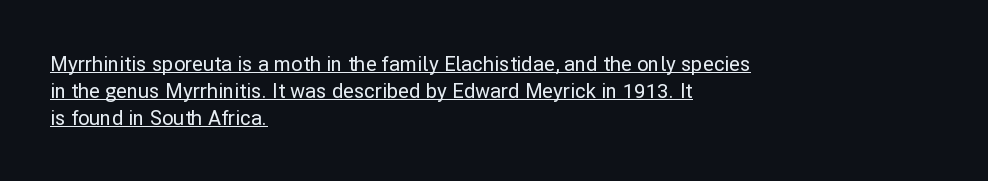
Q: Is the text italic (slanted)? A: No, it is upright.
Q: Is the text underlined? A: Yes.
Q: How is the paragraph aligned? A: Left-aligned.
Q: Is the spacing between letters normal or unusually wide? A: Normal.
Q: Is the spacing between lines tight, normal or loose? A: Normal.
